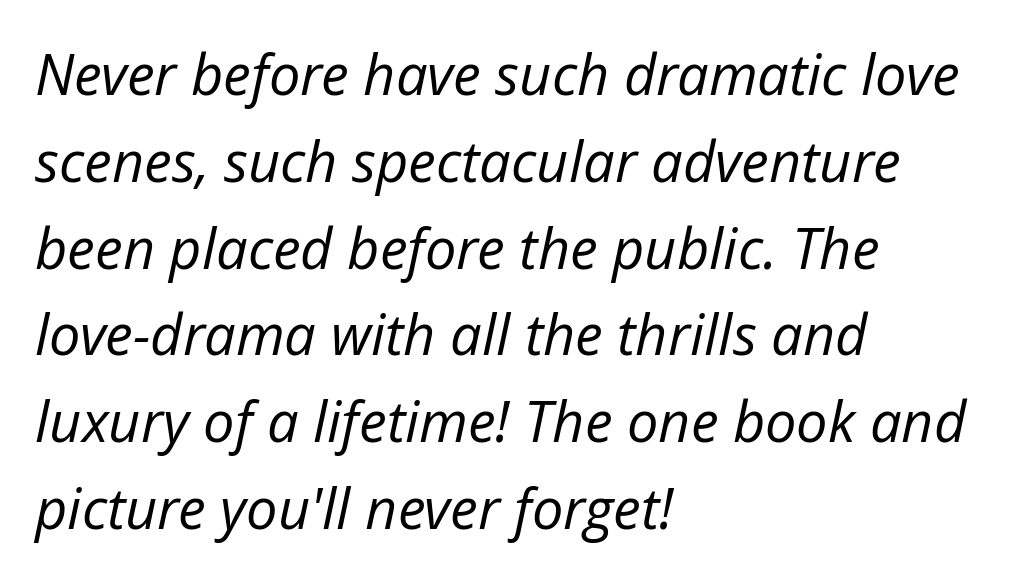
Unmarked baselines from the first word to the last. A typesetter would call this proportional, since set widths differ per character. Regular leading. This sample uses plain, unmodified letter spacing.
